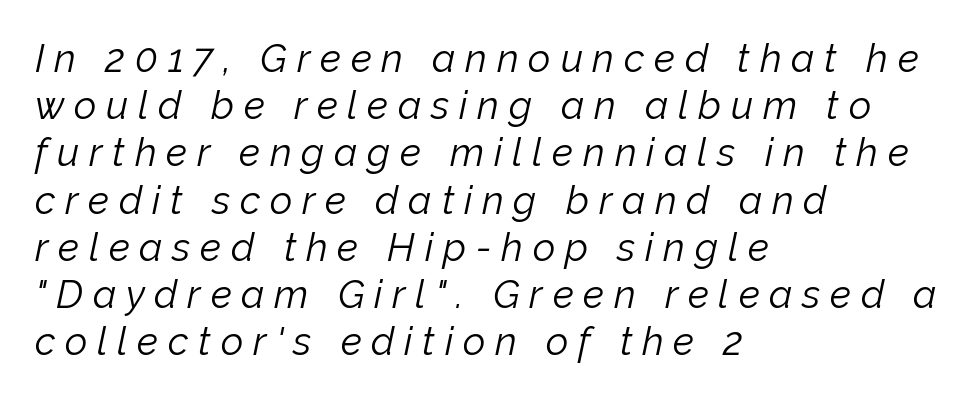
{"italic": "yes", "lean": "right", "slant_degrees": 12, "bold": "no", "weight": "light", "width": "normal", "stroke_contrast": "low", "x_height": "medium", "monospaced": "no", "underline": "no", "align": "left", "line_spacing_ratio": 1.21, "letter_spacing": "wide", "letter_spacing_em": 0.25, "glyph_px": 39}
